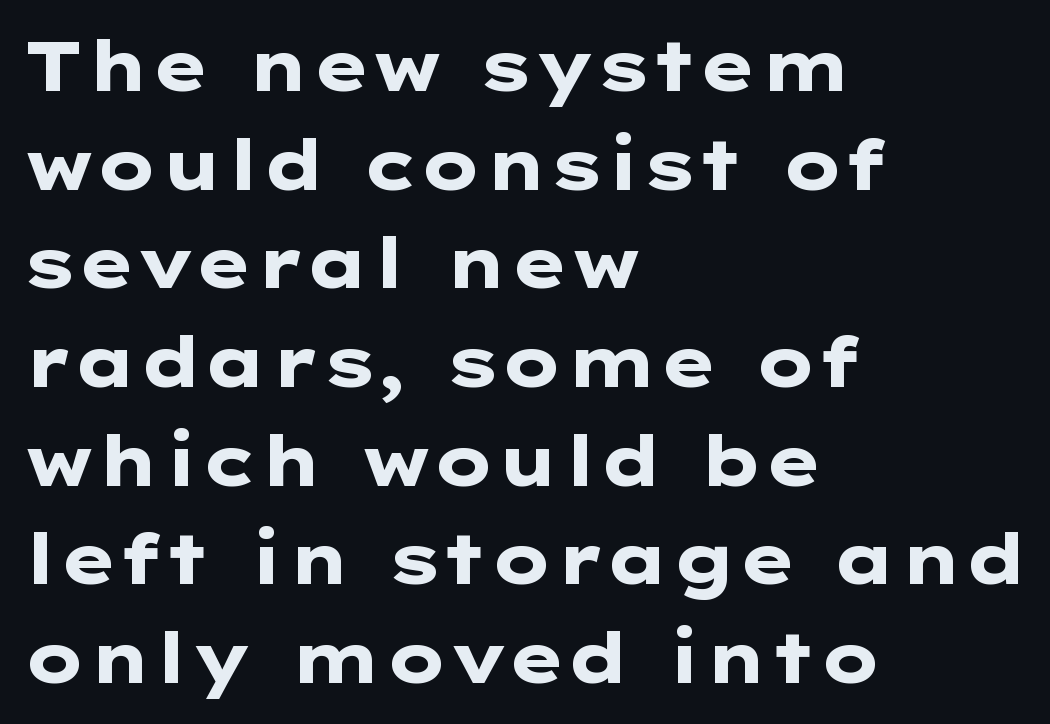
Q: Is the text bold? A: Yes.
Q: Is the text italic (slanted)? A: No, it is upright.
Q: Is the typeface a serif or a sans-serif typeface? A: Sans-serif.
Q: Is the text underlined? A: No.
Q: How is the paragraph aligned? A: Left-aligned.
Q: Is the spacing between letters normal or unusually wide? A: Normal.
Q: Is the spacing between lines tight, normal or loose? A: Normal.
Q: Width (condensed, normal, or wide)? A: Wide.
Q: Stroke contrast? A: Low.
Q: x-height? A: Medium.
